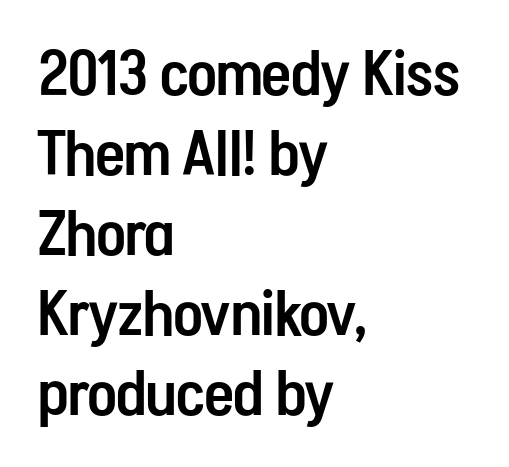
Q: Is the text bold? A: Semi-bold.
Q: Is the text italic (slanted)? A: No, it is upright.
Q: Is the typeface a serif or a sans-serif typeface? A: Sans-serif.
Q: Is the text underlined? A: No.
Q: How is the paragraph aligned? A: Left-aligned.
Q: Is the spacing between letters normal or unusually wide? A: Normal.
Q: Is the spacing between lines tight, normal or loose? A: Normal.
Q: Width (condensed, normal, or wide)? A: Condensed.
Q: Stroke contrast? A: Low.
Q: x-height? A: Medium.
Q: Monospaced? A: No.
